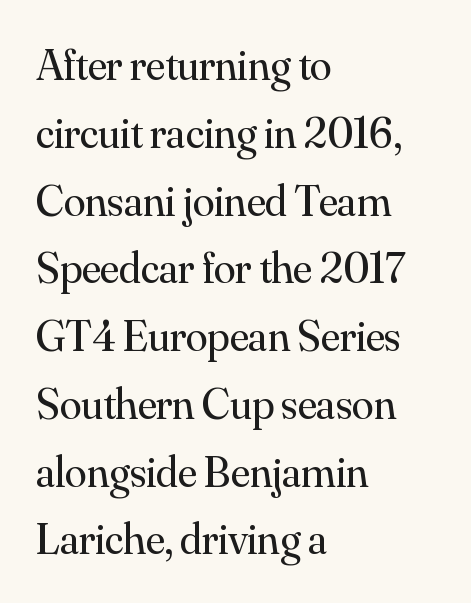
Q: Is the text bold? A: No.
Q: Is the text italic (slanted)? A: No, it is upright.
Q: Is the typeface a serif or a sans-serif typeface? A: Serif.
Q: Is the text underlined? A: No.
Q: How is the paragraph aligned? A: Left-aligned.
Q: Is the spacing between letters normal or unusually wide? A: Normal.
Q: Is the spacing between lines tight, normal or loose? A: Normal.
Q: Width (condensed, normal, or wide)? A: Normal.
Q: Stroke contrast? A: Medium.
Q: x-height? A: Small.
Q: Monospaced? A: No.
